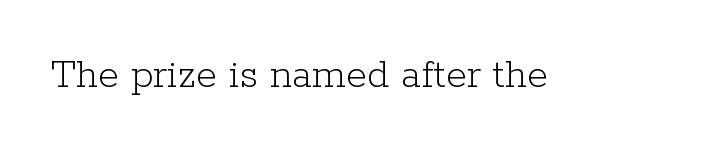
The image shows 43 px light serif type, upright; set normal letter spacing, not underlined; low stroke contrast and a medium x-height.
